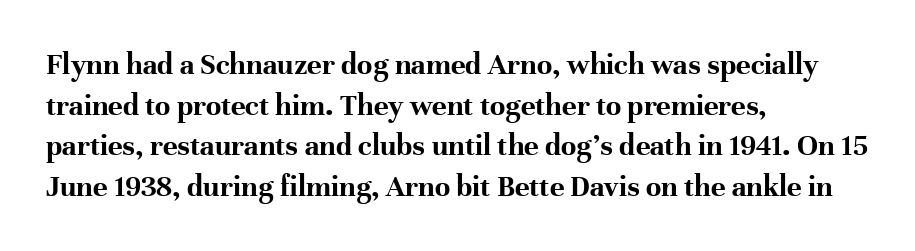
{"serif": "yes", "italic": "no", "bold": "yes", "weight": "bold", "width": "normal", "stroke_contrast": "high", "x_height": "medium", "monospaced": "no", "underline": "no", "align": "left", "line_spacing": "normal", "line_spacing_ratio": 1.31, "letter_spacing": "normal", "letter_spacing_em": 0.0, "glyph_px": 31}
